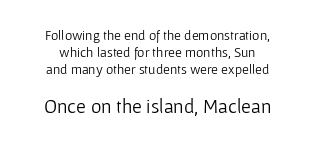
The image shows 20 px text type, upright; set line spacing 1.22x, normal letter spacing, not underlined; the second (bottom) block is 1.43x larger.
